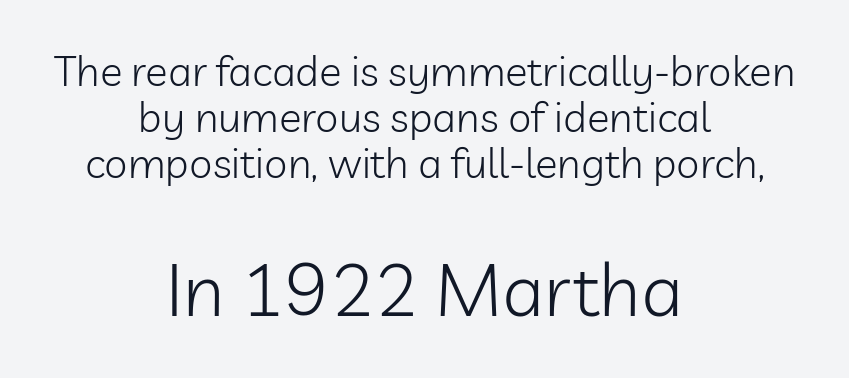
{"serif": "no", "italic": "no", "bold": "no", "weight": "light", "width": "normal", "stroke_contrast": "low", "x_height": "medium", "monospaced": "no", "underline": "no", "align": "center", "line_spacing": "tight", "line_spacing_ratio": 1.1, "letter_spacing": "normal", "letter_spacing_em": 0.0, "larger_block": "second", "size_ratio": 1.76, "glyph_px": 74}
